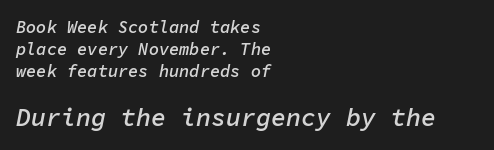
The image shows 25 px text type, italic (leaning right); set left-aligned, normal line spacing (1.28x), normal letter spacing, not underlined; the second (bottom) block is 1.47x larger.
